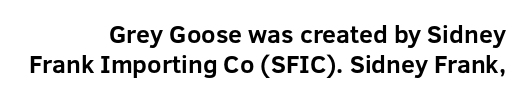
Unlike italic type, these characters show no tilt at all. The space directly below the letters is spotless. The letters are bold, with thick, heavy strokes. Horizontally, the lines are justified to the trailing edge only.
